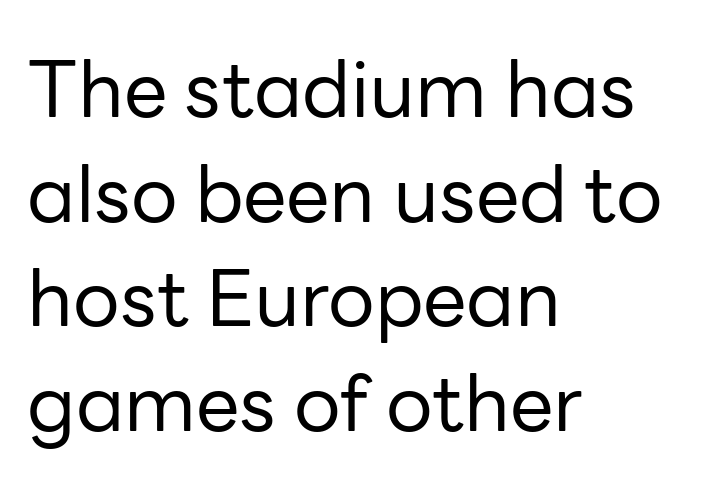
The image shows 78 px regular-weight sans-serif type, upright; set left-aligned, normal line spacing (1.34x), normal letter spacing, not underlined; low stroke contrast and a medium x-height.
